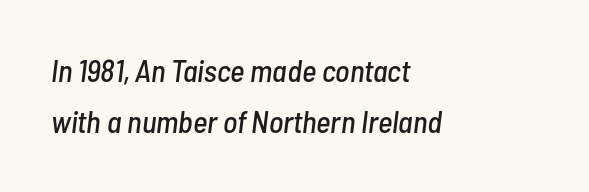
Summary of vertical rhythm: regular, with standard interline spacing. Does the lettering tilt? It does — this is italic. Each row of text sits above clean, open space. If you drew a ruler down the left edge, every line would touch it. Tracking here is standard; glyphs follow each other at the usual distance.
